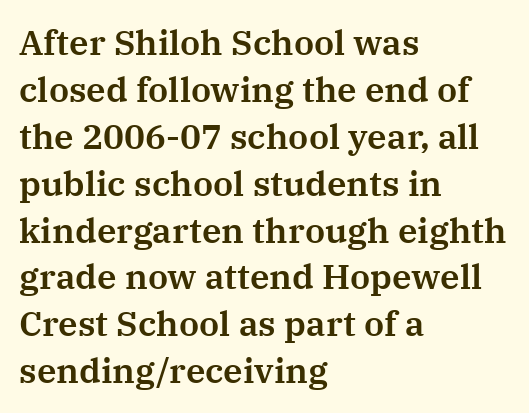
{"serif": "yes", "italic": "no", "width": "normal", "stroke_contrast": "medium", "x_height": "medium", "monospaced": "no", "underline": "no", "align": "left", "line_spacing": "normal", "line_spacing_ratio": 1.34, "letter_spacing": "normal", "letter_spacing_em": 0.0, "glyph_px": 35}
